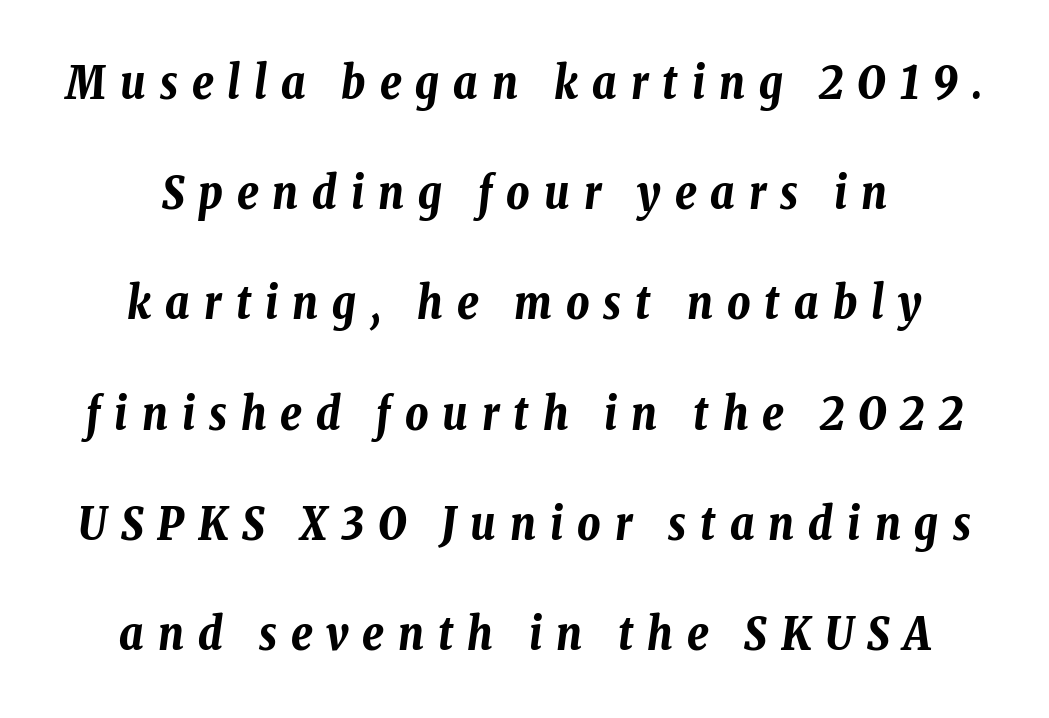
The image shows 45 px bold, condensed type, italic (leaning right); set centered, loose line spacing (2.45x), unusually wide letter spacing (+0.31 em), not underlined; low stroke contrast and a medium x-height.
